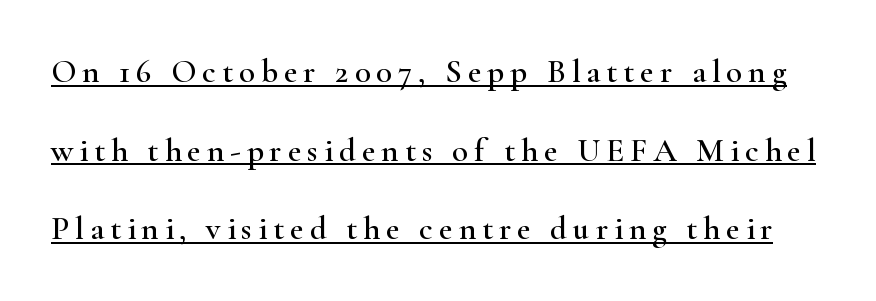
The image shows 33 px wide serif type, upright; set loose line spacing (2.38x), underlined; high stroke contrast and a small x-height.
